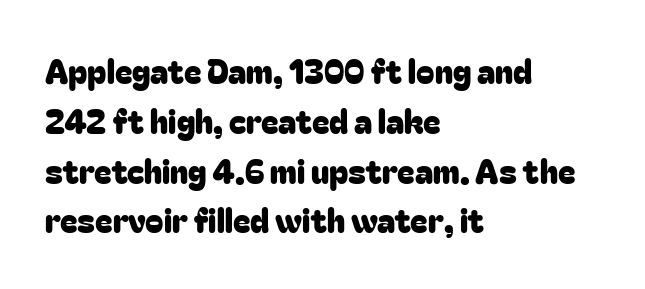
{"serif": "no", "italic": "no", "width": "normal", "stroke_contrast": "low", "x_height": "medium", "monospaced": "no", "underline": "no", "align": "left", "line_spacing": "normal", "line_spacing_ratio": 1.51, "letter_spacing": "normal", "letter_spacing_em": 0.0, "glyph_px": 33}
